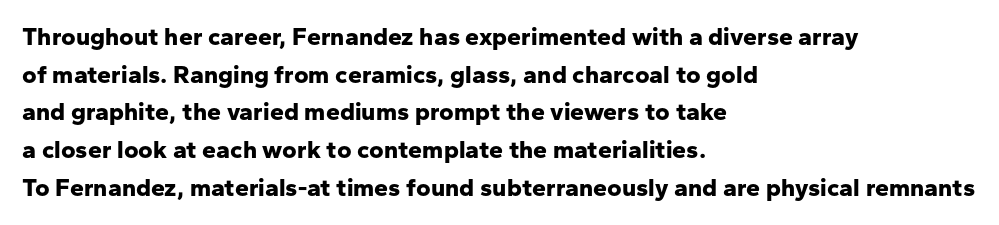
{"italic": "no", "bold": "yes", "underline": "no", "align": "left", "line_spacing": "normal", "line_spacing_ratio": 1.51, "letter_spacing": "normal", "letter_spacing_em": 0.0, "glyph_px": 25}
